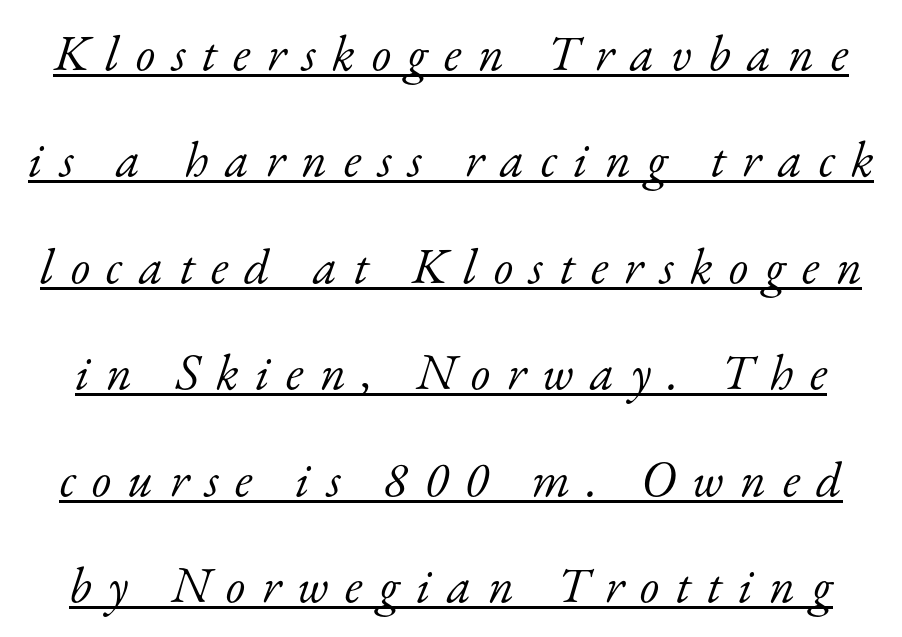
{"serif": "yes", "italic": "yes", "lean": "right", "slant_degrees": 17, "bold": "no", "weight": "light", "width": "normal", "stroke_contrast": "low", "x_height": "small", "monospaced": "no", "underline": "yes", "line_spacing": "loose", "line_spacing_ratio": 2.13, "letter_spacing": "wide", "letter_spacing_em": 0.33, "glyph_px": 50}
